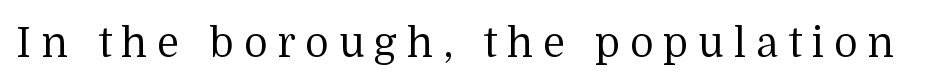
{"serif": "yes", "italic": "no", "bold": "no", "weight": "regular", "width": "normal", "stroke_contrast": "medium", "x_height": "medium", "monospaced": "no", "underline": "no", "letter_spacing": "wide", "letter_spacing_em": 0.24, "glyph_px": 41}
